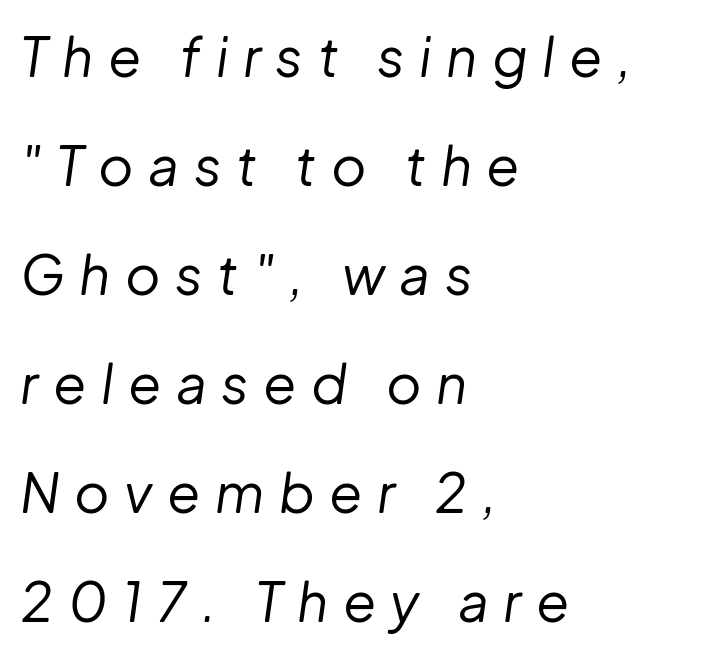
Q: Is the text bold? A: No.
Q: Is the text italic (slanted)? A: Yes, it leans right by about 8 degrees.
Q: Is the text underlined? A: No.
Q: How is the paragraph aligned? A: Left-aligned.
Q: Is the spacing between letters normal or unusually wide? A: Unusually wide.
Q: Is the spacing between lines tight, normal or loose? A: Loose.
Q: Width (condensed, normal, or wide)? A: Normal.
Q: Stroke contrast? A: Low.
Q: x-height? A: Medium.
Q: Monospaced? A: No.
